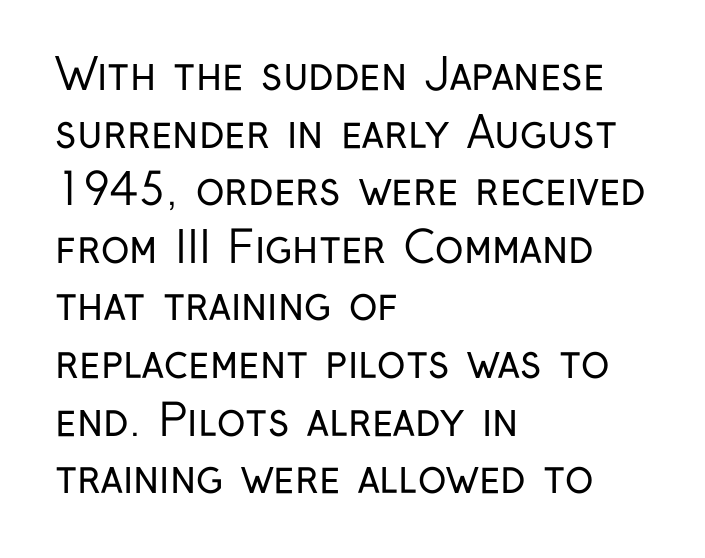
Leading: standard. These lines stack with their left ends in a neat column. Vertical stems look standard width or narrower in stroke. Does extra space separate the letters? No, they use regular spacing. Italic: no, the glyphs are upright roman. Do the characters align in a grid? No, the font is proportional.
